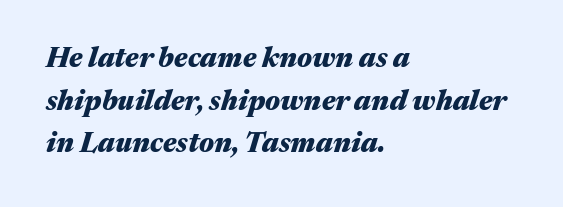
The image shows 28 px heavy, wide type, italic (leaning right); set left-aligned, normal line spacing (1.52x), normal letter spacing, not underlined; medium stroke contrast and a medium x-height.
